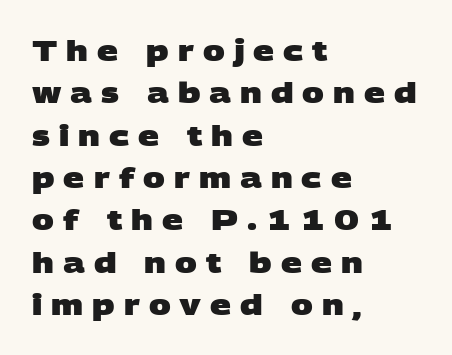
Q: Is the text bold? A: Yes.
Q: Is the typeface a serif or a sans-serif typeface? A: Sans-serif.
Q: Is the text underlined? A: No.
Q: How is the paragraph aligned? A: Left-aligned.
Q: Is the spacing between letters normal or unusually wide? A: Unusually wide.
Q: Is the spacing between lines tight, normal or loose? A: Normal.
Q: Width (condensed, normal, or wide)? A: Wide.
Q: Stroke contrast? A: Low.
Q: x-height? A: Large.
Q: Monospaced? A: No.
